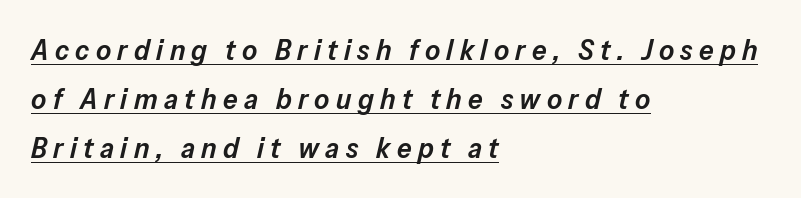
{"italic": "yes", "lean": "right", "slant_degrees": 13, "bold": "semi", "weight": "semibold", "width": "normal", "stroke_contrast": "low", "x_height": "medium", "monospaced": "no", "underline": "yes", "align": "left", "line_spacing": "normal", "line_spacing_ratio": 1.69, "letter_spacing": "wide", "letter_spacing_em": 0.22, "glyph_px": 29}
